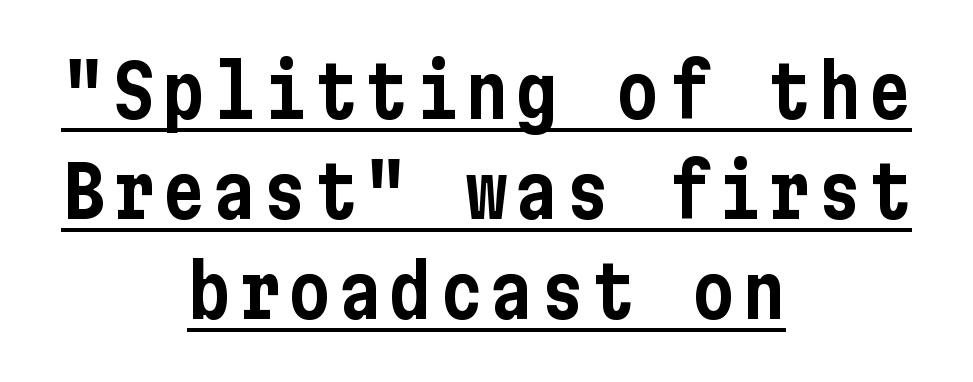
Nothing sits at the stroke ends, so this counts as sans-serif. The glyphs are accompanied by a horizontal stroke just below them. The passage shown stacks its lines at a standard gap. Every stem runs plumb, perpendicular to the baseline. Layout note: lines centered.
